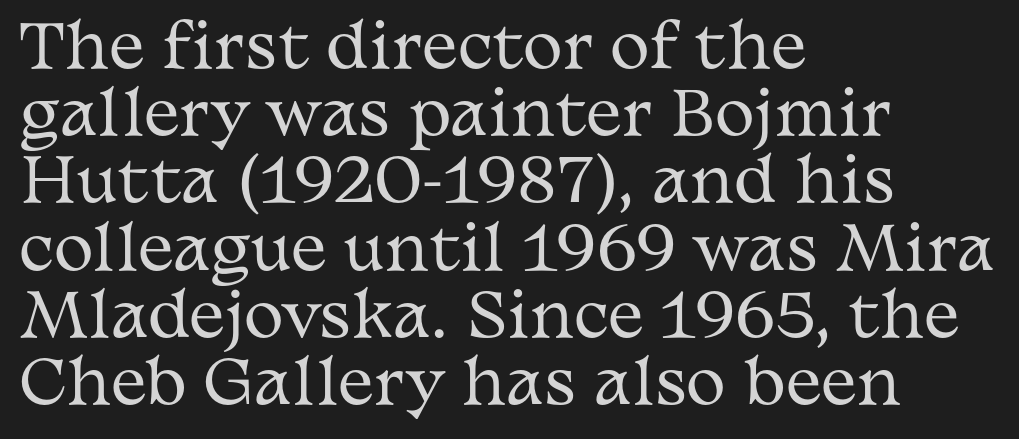
Q: Is the text bold? A: No.
Q: Is the text italic (slanted)? A: No, it is upright.
Q: Is the typeface a serif or a sans-serif typeface? A: Serif.
Q: Is the text underlined? A: No.
Q: How is the paragraph aligned? A: Left-aligned.
Q: Is the spacing between letters normal or unusually wide? A: Normal.
Q: Is the spacing between lines tight, normal or loose? A: Tight.
Q: Width (condensed, normal, or wide)? A: Wide.
Q: Stroke contrast? A: Medium.
Q: x-height? A: Medium.
Q: Monospaced? A: No.
